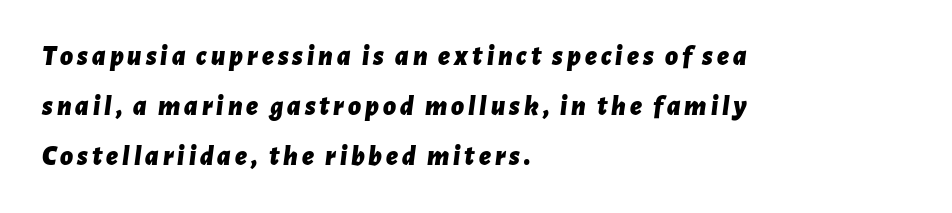
Q: Is the text bold? A: Yes.
Q: Is the text italic (slanted)? A: Yes, it leans right by about 7 degrees.
Q: Is the text underlined? A: No.
Q: How is the paragraph aligned? A: Left-aligned.
Q: Width (condensed, normal, or wide)? A: Normal.
Q: Stroke contrast? A: Low.
Q: x-height? A: Medium.
Q: Monospaced? A: No.
